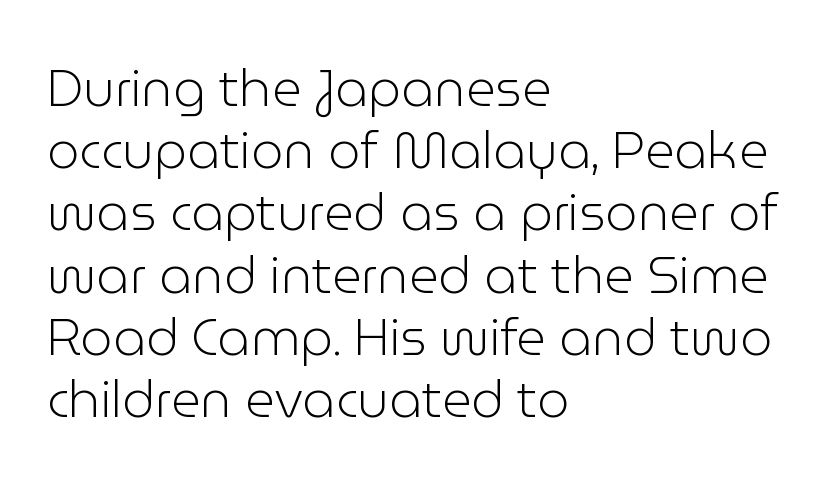
{"serif": "no", "italic": "no", "bold": "no", "weight": "light", "width": "normal", "stroke_contrast": "low", "x_height": "medium", "monospaced": "no", "underline": "no", "align": "left", "line_spacing_ratio": 1.22, "letter_spacing": "normal", "letter_spacing_em": 0.0, "glyph_px": 51}
